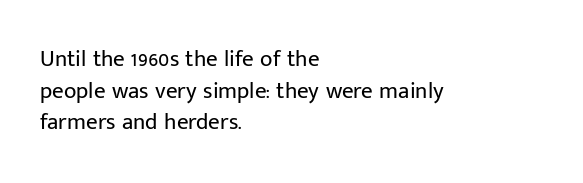
Q: Is the text bold? A: No.
Q: Is the text italic (slanted)? A: No, it is upright.
Q: Is the text underlined? A: No.
Q: How is the paragraph aligned? A: Left-aligned.
Q: Is the spacing between letters normal or unusually wide? A: Normal.
Q: Is the spacing between lines tight, normal or loose? A: Normal.
